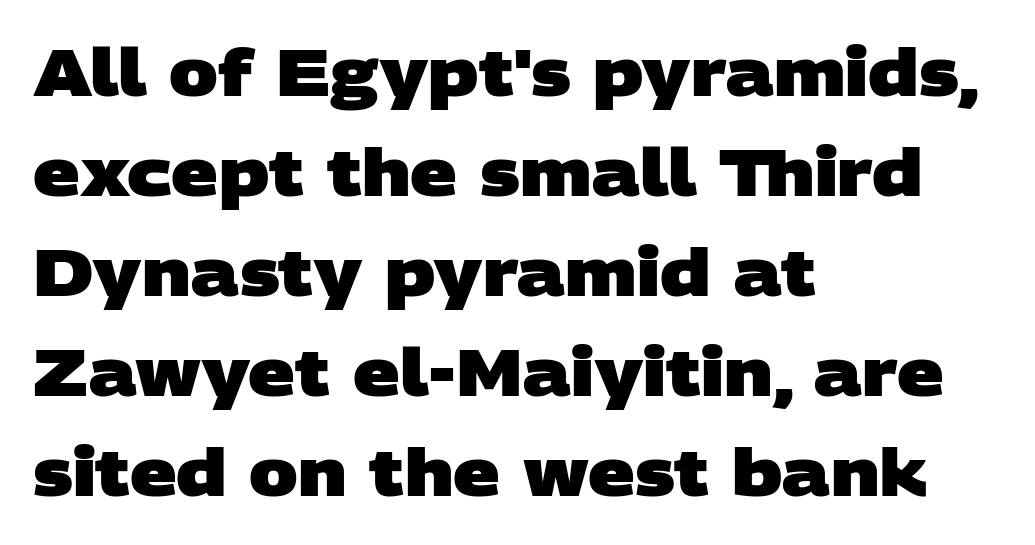
The lines are quadded left. The specimen omits any rule beneath the text block's lines. The horizontal fit of the characters is conventional and even. Looks like regular typesetting: each glyph gets only the width it needs. The space between consecutive lines is moderate.
